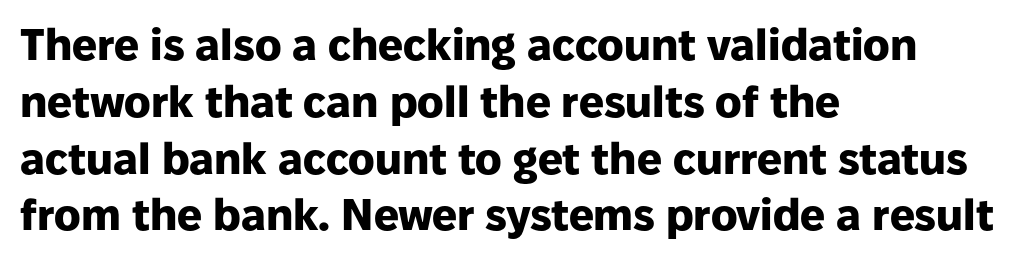
The image shows 44 px heavy sans-serif type, upright; set left-aligned, normal line spacing (1.29x), normal letter spacing, not underlined; low stroke contrast and a medium x-height.
